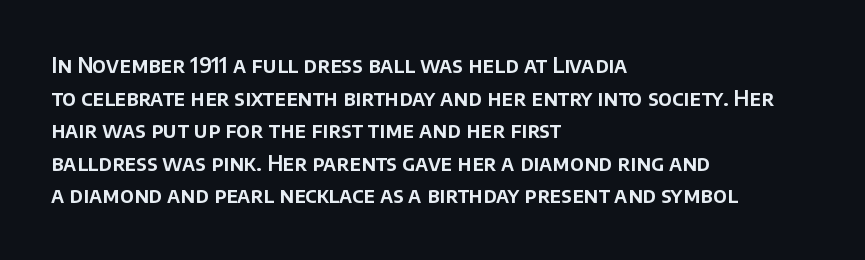
Q: Is the text italic (slanted)? A: No, it is upright.
Q: Is the text underlined? A: No.
Q: How is the paragraph aligned? A: Left-aligned.
Q: Is the spacing between letters normal or unusually wide? A: Normal.
Q: Is the spacing between lines tight, normal or loose? A: Normal.
